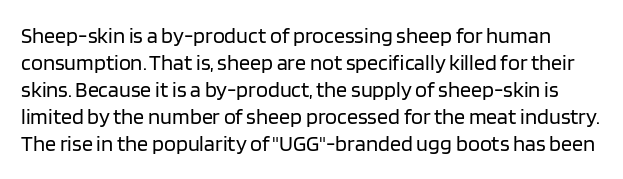
Q: Is the text bold? A: No.
Q: Is the text italic (slanted)? A: No, it is upright.
Q: Is the text underlined? A: No.
Q: Is the spacing between letters normal or unusually wide? A: Normal.
